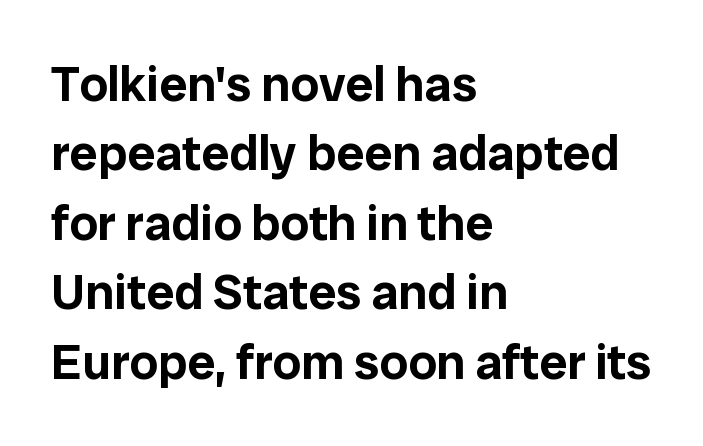
Each letter's strokes conclude bluntly, with no projecting serifs. Has an underline been added? It has not. Note the varied advance widths — an 'i' is clearly narrower than an 'm'. The designer left line spacing at the default. Which margin do the lines hug? The left one — the right edge is uneven. Notice how the stems are strictly vertical — no italics here.
